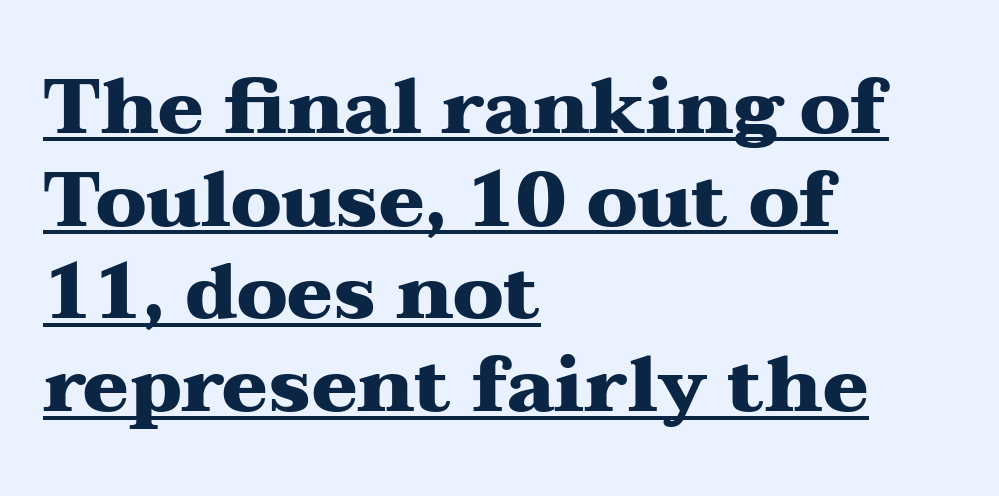
This is heavy type, rendered in bold. This sample has the flowing, uneven cadence of proportional lettering. Typographically, this falls in the serif category. If you drew a line through each stem, it would be perfectly vertical. Tracking value appears to be zero — textbook default spacing. The rendering uses the underline text-decoration.
